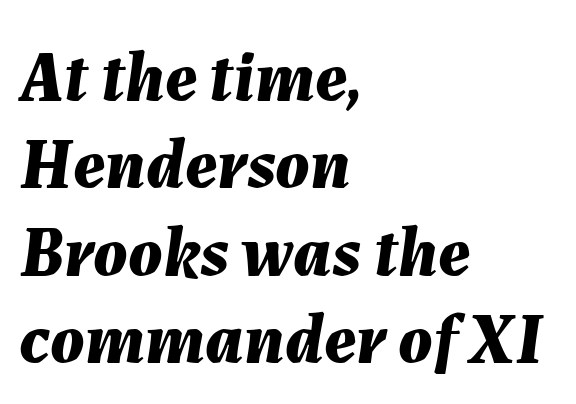
Bare-footed words on every line. A full-strength bold gives these letters their thick strokes. Do the characters align in a grid? No, the font is proportional. Spacing between characters is what you'd get straight out of the box. The letters are slanted; this is an italic face.
